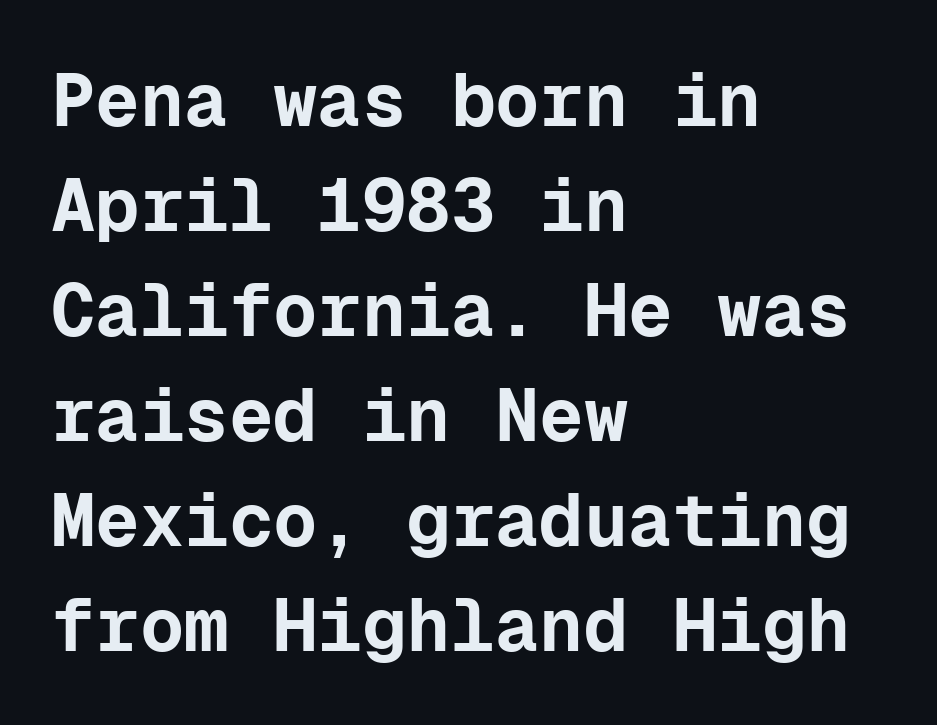
Notice how the passage keeps a crisp vertical edge on the left only. The space between consecutive lines is moderate. Looks like terminal output: every glyph gets an equal slot. Italic? Not at all — the glyphs are vertical. Nothing sits at the stroke ends, so this counts as sans-serif.
